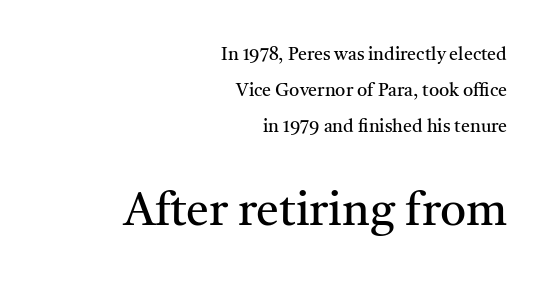
{"serif": "yes", "italic": "no", "bold": "no", "weight": "regular", "width": "normal", "stroke_contrast": "medium", "x_height": "medium", "monospaced": "no", "underline": "no", "align": "right", "line_spacing": "loose", "line_spacing_ratio": 1.99, "letter_spacing": "normal", "letter_spacing_em": 0.0, "larger_block": "second", "size_ratio": 2.56, "glyph_px": 46}
